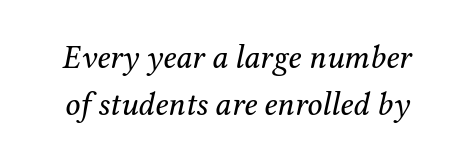
The image shows 33 px regular-weight serif type, italic (leaning right); set normal line spacing (1.41x), normal letter spacing, not underlined; medium stroke contrast and a medium x-height.
